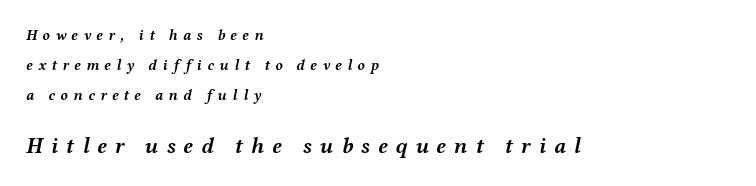
Q: Is the text bold? A: Yes.
Q: Is the text italic (slanted)? A: Yes, it leans right by about 12 degrees.
Q: Is the text underlined? A: No.
Q: How is the paragraph aligned? A: Left-aligned.
Q: Is the spacing between letters normal or unusually wide? A: Unusually wide.
Q: Is the spacing between lines tight, normal or loose? A: Loose.
Q: Which block of text is set in a larger size, the first (top) or the second (bottom)? A: The second (bottom) one.
